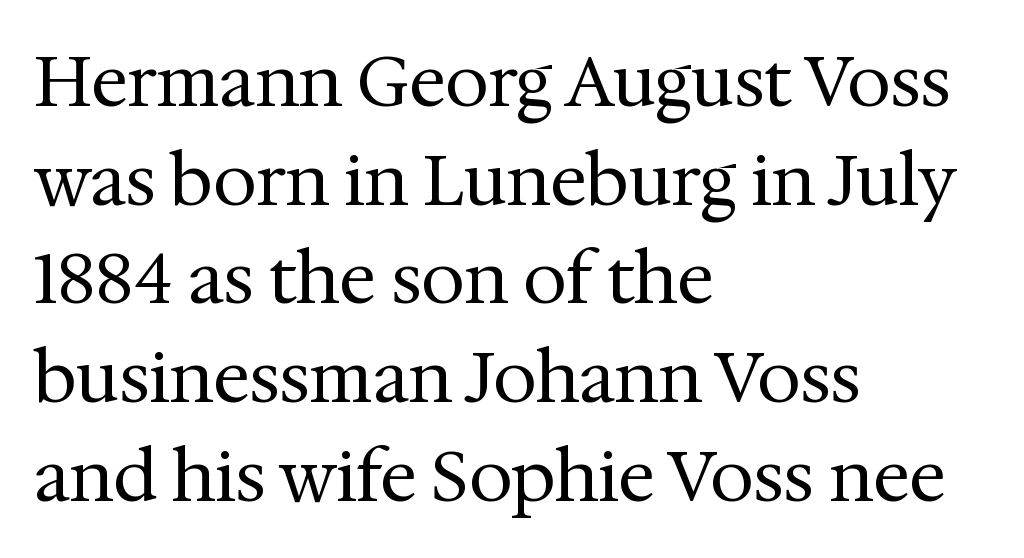
Q: Is the text bold? A: No.
Q: Is the text italic (slanted)? A: No, it is upright.
Q: Is the typeface a serif or a sans-serif typeface? A: Serif.
Q: Is the text underlined? A: No.
Q: How is the paragraph aligned? A: Left-aligned.
Q: Is the spacing between letters normal or unusually wide? A: Normal.
Q: Is the spacing between lines tight, normal or loose? A: Normal.
Q: Width (condensed, normal, or wide)? A: Normal.
Q: Stroke contrast? A: Medium.
Q: x-height? A: Medium.
Q: Monospaced? A: No.
